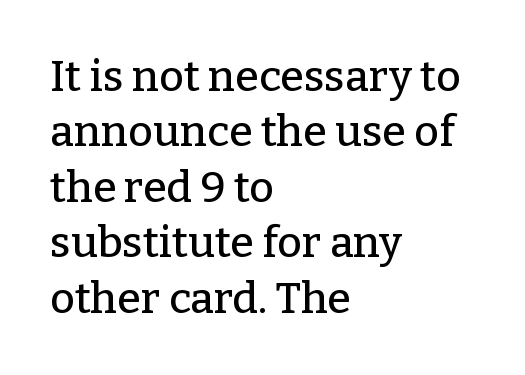
The face used here is seriffed, in the tradition of book romans. Honestly, the row spacing looks completely unremarkable. The letters sit at their default tracking, neither squeezed nor spread. Underlining? Definitely not there. Every stem runs plumb, perpendicular to the baseline. Compared with a centered layout, this one pins lines to the left instead.
